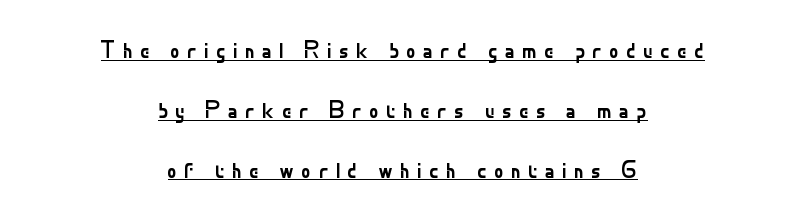
Q: Is the text bold? A: No.
Q: Is the text italic (slanted)? A: No, it is upright.
Q: Is the text underlined? A: Yes.
Q: How is the paragraph aligned? A: Centered.
Q: Is the spacing between letters normal or unusually wide? A: Unusually wide.
Q: Is the spacing between lines tight, normal or loose? A: Loose.
